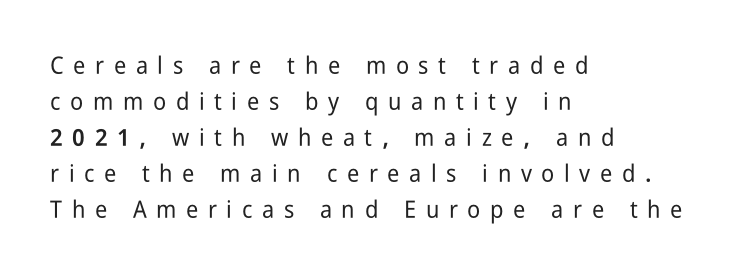
Q: Is the text italic (slanted)? A: No, it is upright.
Q: Is the text underlined? A: No.
Q: How is the paragraph aligned? A: Left-aligned.
Q: Is the spacing between letters normal or unusually wide? A: Unusually wide.
Q: Is the spacing between lines tight, normal or loose? A: Normal.
